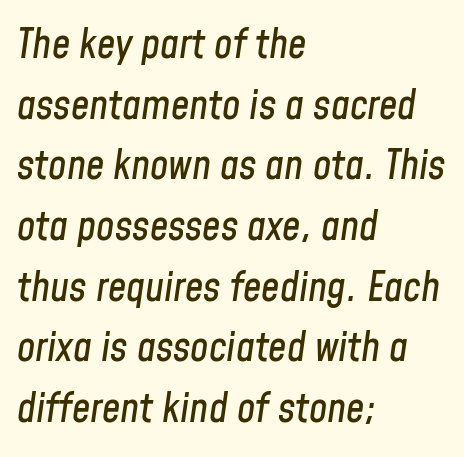
The image shows 41 px condensed type, italic (leaning right); set left-aligned, normal line spacing (1.48x), normal letter spacing, not underlined; low stroke contrast and a medium x-height.
